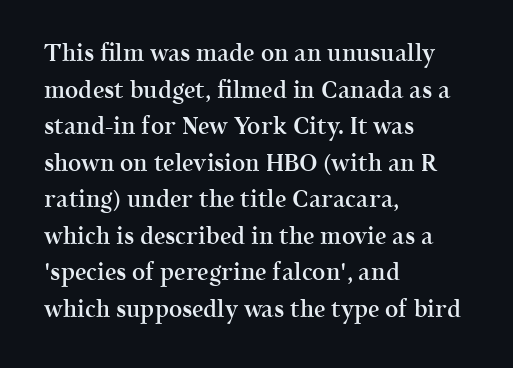
Q: Is the text bold? A: Semi-bold.
Q: Is the text italic (slanted)? A: No, it is upright.
Q: Is the text underlined? A: No.
Q: How is the paragraph aligned? A: Left-aligned.
Q: Is the spacing between letters normal or unusually wide? A: Normal.
Q: Is the spacing between lines tight, normal or loose? A: Normal.
